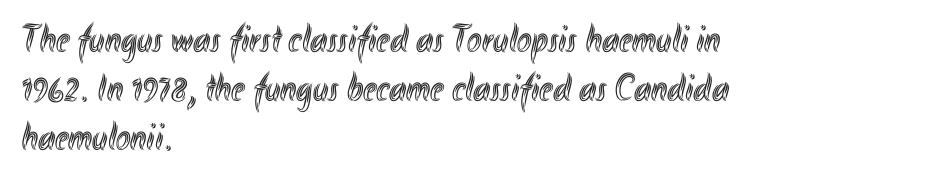
The letters advance in unequal steps, a hallmark of proportional type. Descender tails drop into unmarked territory. Here the glyphs are tracked normally, forming tight word shapes.
